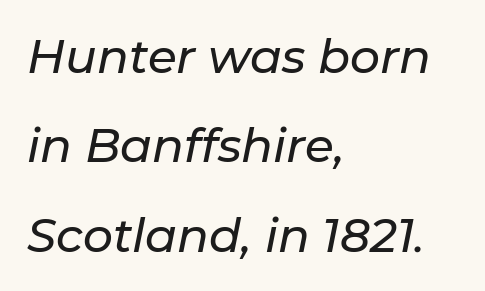
Q: Is the text italic (slanted)? A: Yes, it leans right by about 11 degrees.
Q: Is the text underlined? A: No.
Q: How is the paragraph aligned? A: Left-aligned.
Q: Is the spacing between letters normal or unusually wide? A: Normal.
Q: Is the spacing between lines tight, normal or loose? A: Loose.
Q: Width (condensed, normal, or wide)? A: Normal.
Q: Stroke contrast? A: Low.
Q: x-height? A: Medium.
Q: Monospaced? A: No.
